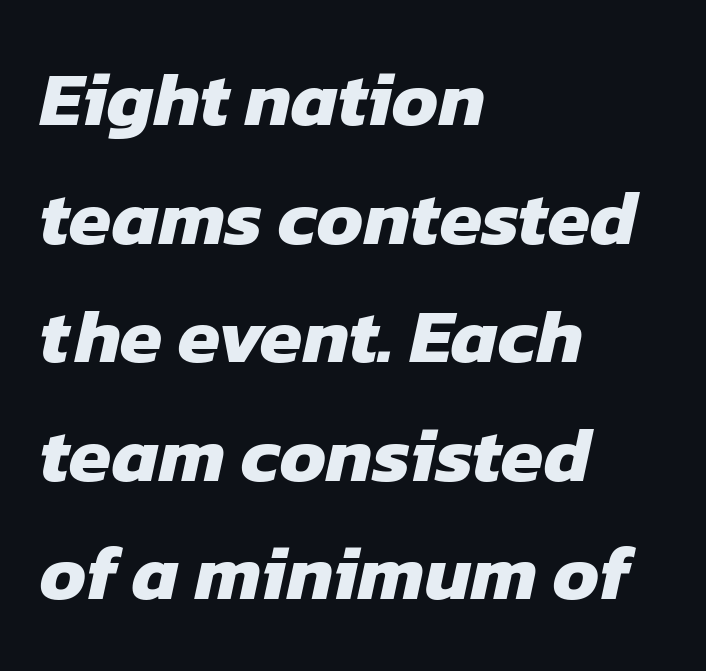
Q: Is the text bold? A: Yes.
Q: Is the typeface a serif or a sans-serif typeface? A: Sans-serif.
Q: Is the text underlined? A: No.
Q: How is the paragraph aligned? A: Left-aligned.
Q: Is the spacing between letters normal or unusually wide? A: Normal.
Q: Is the spacing between lines tight, normal or loose? A: Normal.
Q: Width (condensed, normal, or wide)? A: Normal.
Q: Stroke contrast? A: Low.
Q: x-height? A: Medium.
Q: Monospaced? A: No.
